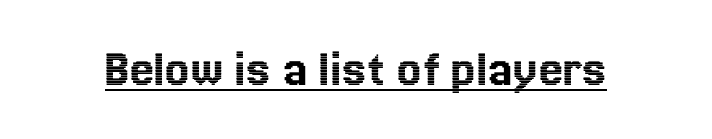
{"italic": "no", "width": "normal", "x_height": "medium", "monospaced": "no", "underline": "yes", "letter_spacing": "normal", "letter_spacing_em": 0.0, "glyph_px": 54}
